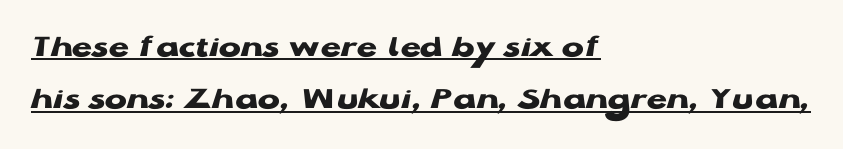
Q: Is the text bold? A: Yes.
Q: Is the text italic (slanted)? A: No, it is upright.
Q: Is the typeface a serif or a sans-serif typeface? A: Sans-serif.
Q: Is the text underlined? A: Yes.
Q: How is the paragraph aligned? A: Left-aligned.
Q: Is the spacing between letters normal or unusually wide? A: Normal.
Q: Is the spacing between lines tight, normal or loose? A: Normal.
Q: Width (condensed, normal, or wide)? A: Wide.
Q: Stroke contrast? A: Low.
Q: x-height? A: Medium.
Q: Monospaced? A: No.
